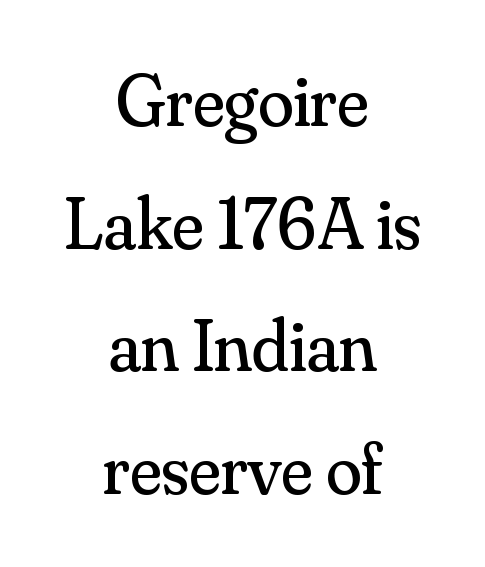
The space between consecutive lines is moderate. Is this a heavy cut? Hardly; it is regular or lighter. Has an underline been added? It has not. Inter-character spacing is left at the font's built-in metrics. Upright lettering throughout. Where is the straight margin? There isn't one; the lines are centered.
